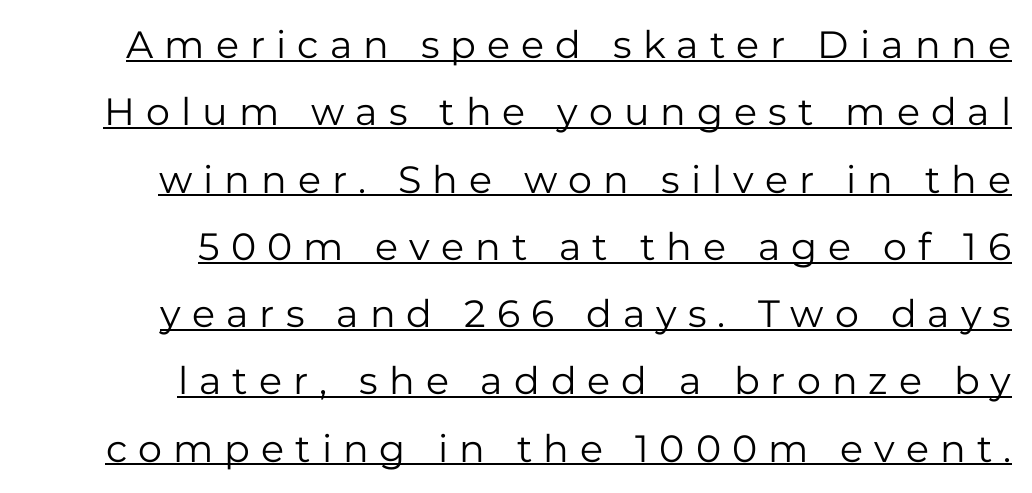
{"serif": "no", "italic": "no", "bold": "no", "weight": "regular", "width": "normal", "stroke_contrast": "low", "x_height": "medium", "monospaced": "no", "underline": "yes", "align": "right", "line_spacing_ratio": 1.77, "letter_spacing": "wide", "letter_spacing_em": 0.29, "glyph_px": 38}
